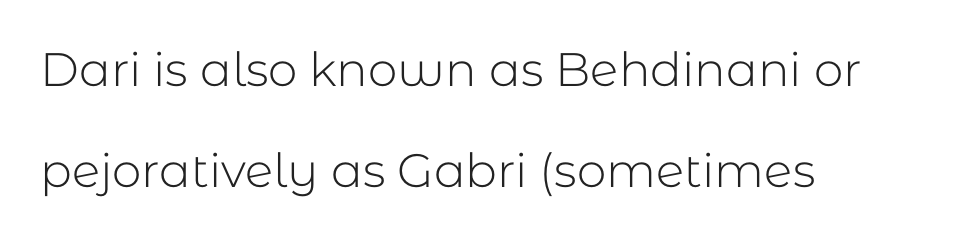
The letterforms sit shoulder to shoulder at normal distance. Unlike a traditional serif, this face leaves its strokes unadorned. Varying glyph widths throughout — classic text-font behaviour. The paragraph has a hard left edge and a soft right edge. No heavy texture on the line: the type isn't bold. Does the leading feel generous? Absolutely, it's lavish.
